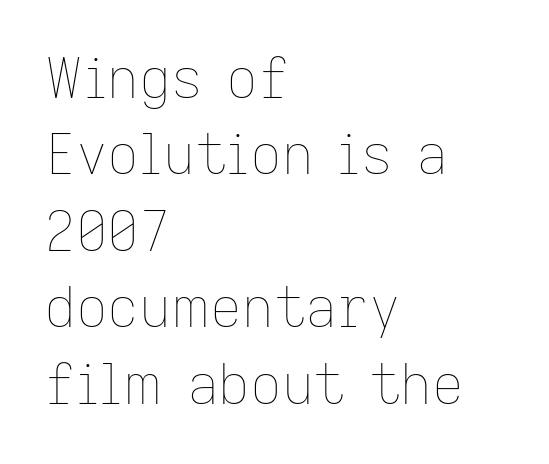
{"italic": "no", "bold": "no", "weight": "thin", "width": "normal", "stroke_contrast": "low", "x_height": "medium", "monospaced": "no", "underline": "no", "align": "left", "line_spacing": "normal", "line_spacing_ratio": 1.39, "letter_spacing": "normal", "letter_spacing_em": 0.0, "glyph_px": 55}
